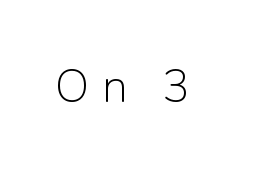
The image shows 46 px light sans-serif type, upright; set unusually wide letter spacing (+0.26 em), not underlined; low stroke contrast and a medium x-height.
